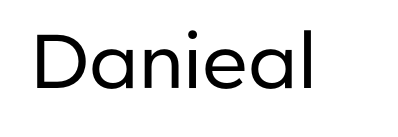
Here the designer chose a conventional face with non-uniform glyph widths. To sum up the face: it is a sans, with no serifs. A bare baseline throughout the passage. In terms of posture, this sample is upright. Compared with a typical body face, this is equally light or lighter still. The rendering keeps characters at their native spacing.
